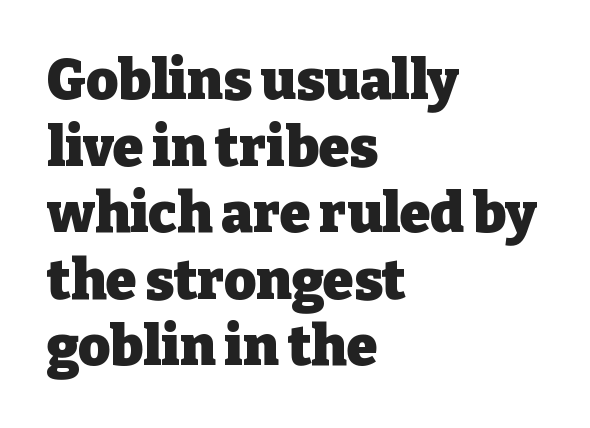
{"serif": "yes", "italic": "no", "bold": "yes", "weight": "heavy", "width": "normal", "stroke_contrast": "low", "x_height": "medium", "monospaced": "no", "underline": "no", "align": "left", "line_spacing_ratio": 1.21, "letter_spacing": "normal", "letter_spacing_em": 0.0, "glyph_px": 55}
